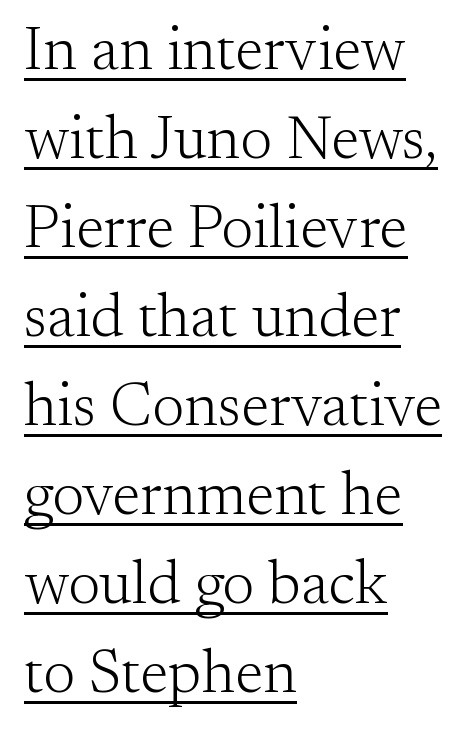
Notice how the passage keeps a crisp vertical edge on the left only. The block of text has a typical density, with ordinary space between rows. Each line of the rendering has a horizontal stroke beneath the glyphs. The typesetting does not lean heavy: it is not bold. These lines keep a tight, regular rhythm from letter to letter. Vertical strokes here are truly vertical.
